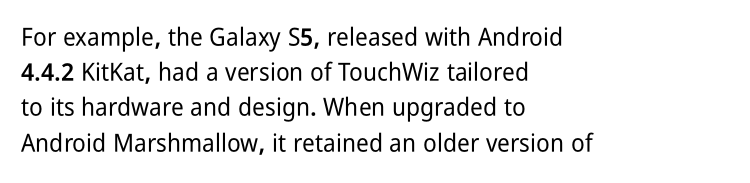
Q: Is the text italic (slanted)? A: No, it is upright.
Q: Is the text underlined? A: No.
Q: How is the paragraph aligned? A: Left-aligned.
Q: Is the spacing between letters normal or unusually wide? A: Normal.
Q: Is the spacing between lines tight, normal or loose? A: Normal.
